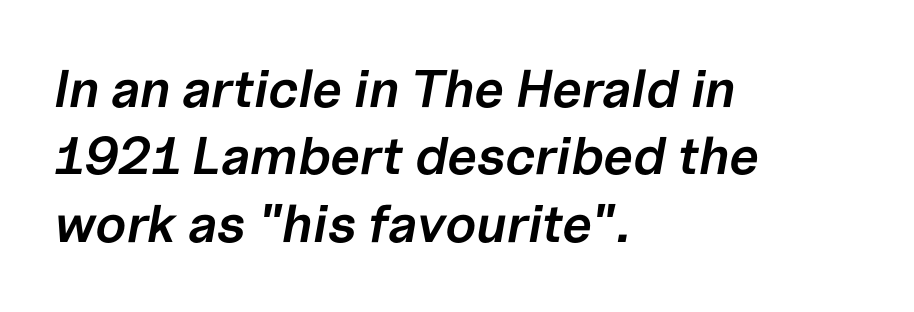
Q: Is the text bold? A: Semi-bold.
Q: Is the text italic (slanted)? A: Yes, it leans right by about 10 degrees.
Q: Is the text underlined? A: No.
Q: How is the paragraph aligned? A: Left-aligned.
Q: Is the spacing between letters normal or unusually wide? A: Normal.
Q: Is the spacing between lines tight, normal or loose? A: Normal.
Q: Width (condensed, normal, or wide)? A: Normal.
Q: Stroke contrast? A: Low.
Q: x-height? A: Medium.
Q: Monospaced? A: No.
